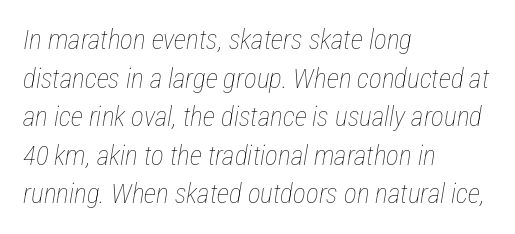
Q: Is the text bold? A: No.
Q: Is the text italic (slanted)? A: Yes, it leans right by about 12 degrees.
Q: Is the text underlined? A: No.
Q: How is the paragraph aligned? A: Left-aligned.
Q: Is the spacing between letters normal or unusually wide? A: Normal.
Q: Is the spacing between lines tight, normal or loose? A: Normal.
